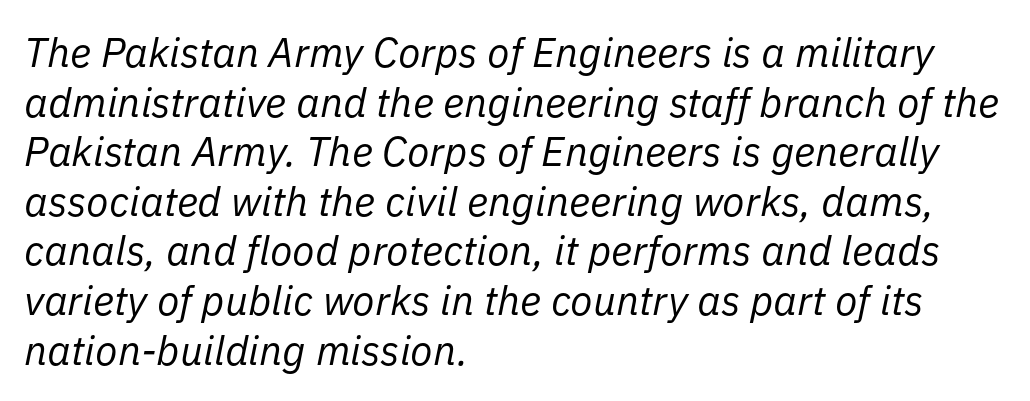
Q: Is the text bold? A: No.
Q: Is the text italic (slanted)? A: Yes, it leans right by about 11 degrees.
Q: Is the text underlined? A: No.
Q: How is the paragraph aligned? A: Left-aligned.
Q: Is the spacing between letters normal or unusually wide? A: Normal.
Q: Width (condensed, normal, or wide)? A: Normal.
Q: Stroke contrast? A: Low.
Q: x-height? A: Medium.
Q: Monospaced? A: No.
